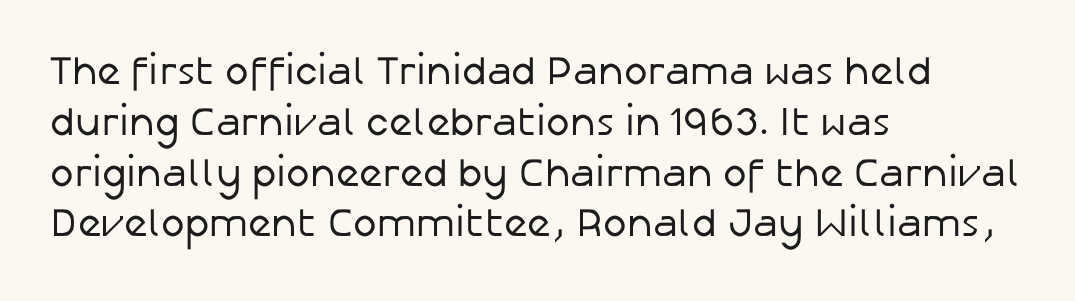
Q: Is the text bold? A: No.
Q: Is the text italic (slanted)? A: No, it is upright.
Q: Is the typeface a serif or a sans-serif typeface? A: Sans-serif.
Q: Is the text underlined? A: No.
Q: How is the paragraph aligned? A: Left-aligned.
Q: Is the spacing between letters normal or unusually wide? A: Normal.
Q: Is the spacing between lines tight, normal or loose? A: Normal.
Q: Width (condensed, normal, or wide)? A: Normal.
Q: Stroke contrast? A: Low.
Q: x-height? A: Medium.
Q: Monospaced? A: No.
